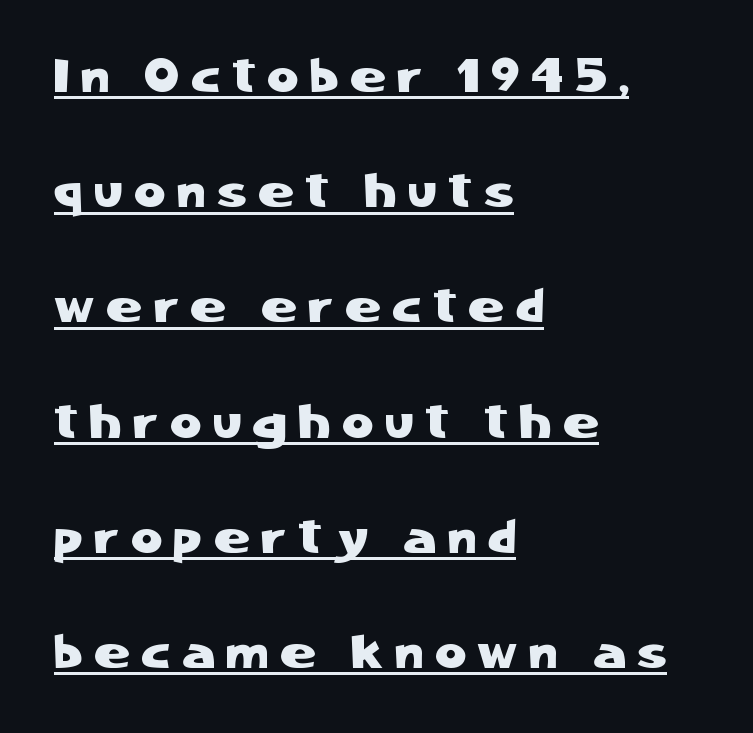
{"serif": "no", "italic": "no", "width": "normal", "stroke_contrast": "low", "x_height": "medium", "monospaced": "no", "underline": "yes", "align": "left", "line_spacing": "loose", "line_spacing_ratio": 2.4, "letter_spacing": "wide", "letter_spacing_em": 0.25, "glyph_px": 48}
